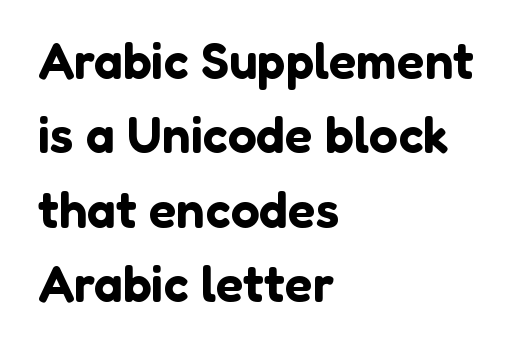
{"serif": "no", "italic": "no", "width": "normal", "stroke_contrast": "low", "x_height": "medium", "monospaced": "no", "underline": "no", "align": "left", "line_spacing": "normal", "line_spacing_ratio": 1.46, "letter_spacing": "normal", "letter_spacing_em": 0.0, "glyph_px": 51}
